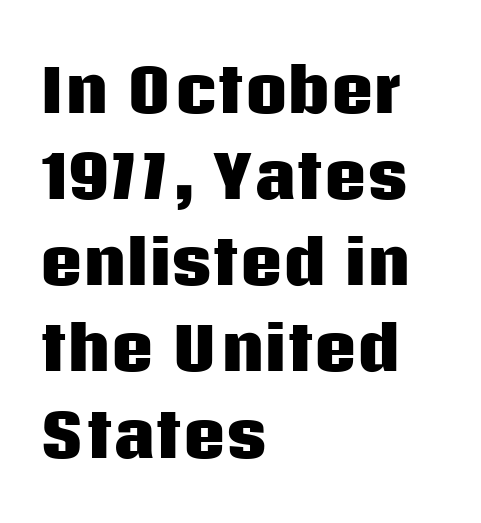
Q: Is the text bold? A: Yes.
Q: Is the text italic (slanted)? A: No, it is upright.
Q: Is the typeface a serif or a sans-serif typeface? A: Sans-serif.
Q: Is the text underlined? A: No.
Q: How is the paragraph aligned? A: Left-aligned.
Q: Is the spacing between letters normal or unusually wide? A: Normal.
Q: Is the spacing between lines tight, normal or loose? A: Normal.
Q: Width (condensed, normal, or wide)? A: Normal.
Q: Stroke contrast? A: Low.
Q: x-height? A: Large.
Q: Monospaced? A: No.
